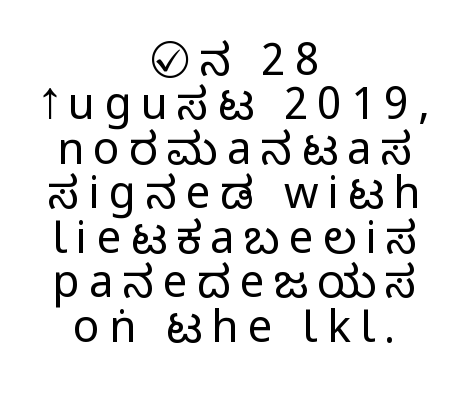
Q: Is the text bold? A: No.
Q: Is the text italic (slanted)? A: No, it is upright.
Q: Is the typeface a serif or a sans-serif typeface? A: Sans-serif.
Q: Is the text underlined? A: No.
Q: How is the paragraph aligned? A: Centered.
Q: Is the spacing between letters normal or unusually wide? A: Unusually wide.
Q: Is the spacing between lines tight, normal or loose? A: Tight.
Q: Width (condensed, normal, or wide)? A: Condensed.
Q: Stroke contrast? A: Low.
Q: x-height? A: Large.
Q: Monospaced? A: No.
